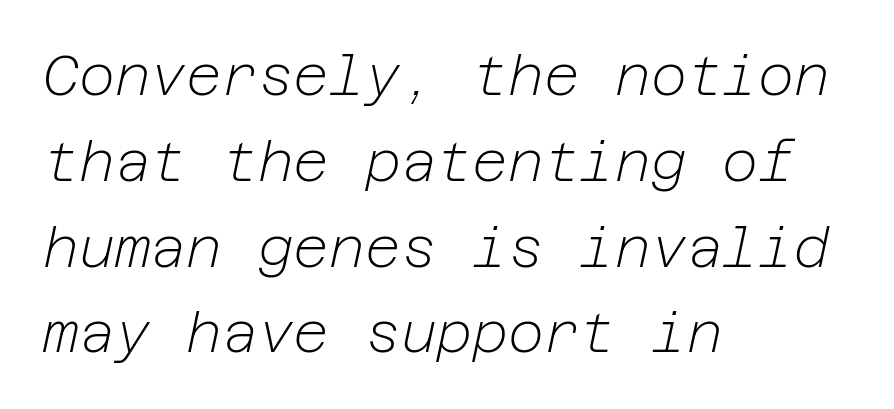
Q: Is the text bold? A: No.
Q: Is the text italic (slanted)? A: Yes, it leans right by about 12 degrees.
Q: Is the text underlined? A: No.
Q: How is the paragraph aligned? A: Left-aligned.
Q: Is the spacing between letters normal or unusually wide? A: Normal.
Q: Is the spacing between lines tight, normal or loose? A: Normal.
Q: Width (condensed, normal, or wide)? A: Normal.
Q: Stroke contrast? A: Low.
Q: x-height? A: Medium.
